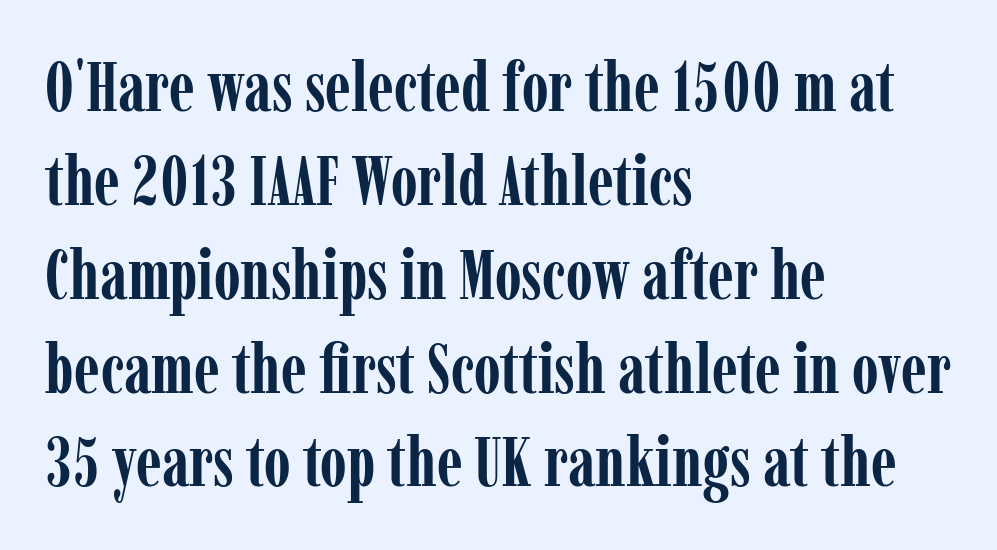
{"serif": "yes", "italic": "no", "bold": "yes", "weight": "semibold", "width": "condensed", "stroke_contrast": "low", "x_height": "medium", "monospaced": "no", "underline": "no", "align": "left", "line_spacing": "normal", "line_spacing_ratio": 1.36, "letter_spacing": "normal", "letter_spacing_em": 0.0, "glyph_px": 69}
